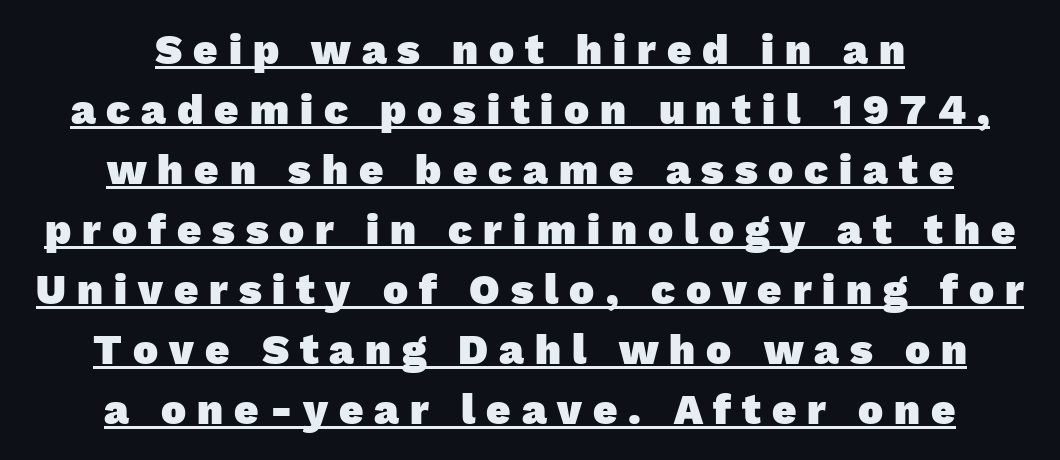
Q: Is the text bold? A: Yes.
Q: Is the typeface a serif or a sans-serif typeface? A: Sans-serif.
Q: Is the text underlined? A: Yes.
Q: How is the paragraph aligned? A: Centered.
Q: Is the spacing between letters normal or unusually wide? A: Unusually wide.
Q: Is the spacing between lines tight, normal or loose? A: Normal.
Q: Width (condensed, normal, or wide)? A: Normal.
Q: Stroke contrast? A: Low.
Q: x-height? A: Medium.
Q: Monospaced? A: No.
